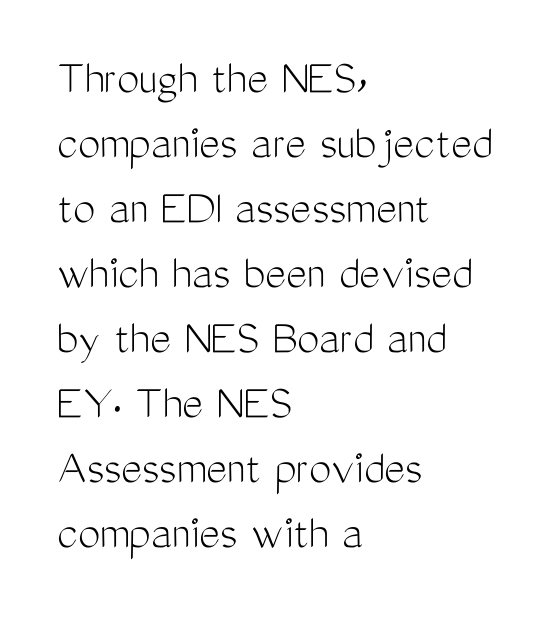
Regarding serifs, this sample does without them. The passage shown is typed in a proportional face where columns would drift. The strokes carry an ordinary text weight at most. How are the letters spaced? Ordinarily, with no added tracking. The designer left line spacing at the default.
